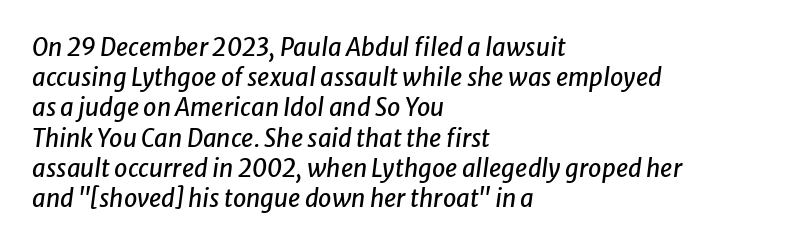
The image shows 24 px text type, italic (leaning right); set left-aligned, normal line spacing (1.26x), normal letter spacing, not underlined.
